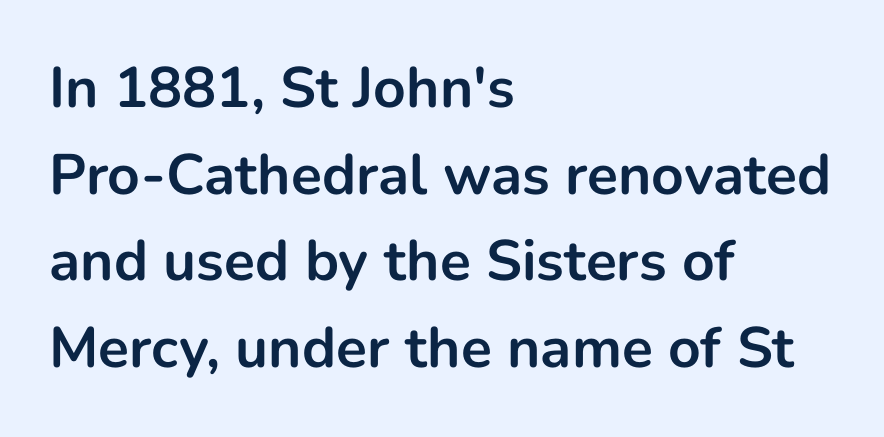
Q: Is the text bold? A: Yes.
Q: Is the text italic (slanted)? A: No, it is upright.
Q: Is the typeface a serif or a sans-serif typeface? A: Sans-serif.
Q: Is the text underlined? A: No.
Q: How is the paragraph aligned? A: Left-aligned.
Q: Is the spacing between letters normal or unusually wide? A: Normal.
Q: Is the spacing between lines tight, normal or loose? A: Normal.
Q: Width (condensed, normal, or wide)? A: Normal.
Q: Stroke contrast? A: Low.
Q: x-height? A: Medium.
Q: Monospaced? A: No.
